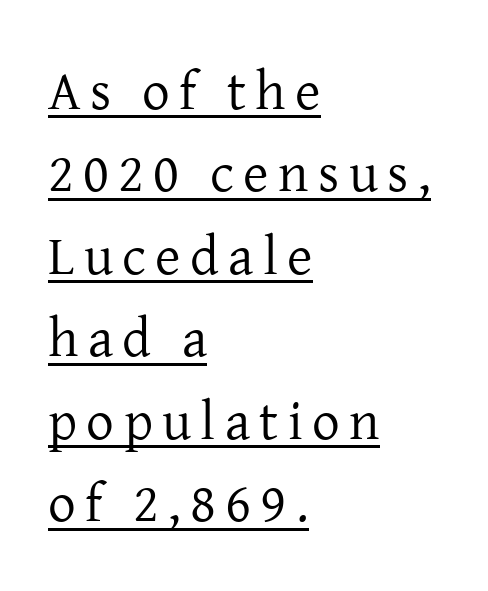
Q: Is the text bold? A: No.
Q: Is the text italic (slanted)? A: No, it is upright.
Q: Is the typeface a serif or a sans-serif typeface? A: Serif.
Q: Is the text underlined? A: Yes.
Q: How is the paragraph aligned? A: Left-aligned.
Q: Is the spacing between lines tight, normal or loose? A: Normal.
Q: Width (condensed, normal, or wide)? A: Normal.
Q: Stroke contrast? A: Low.
Q: x-height? A: Medium.
Q: Monospaced? A: No.
